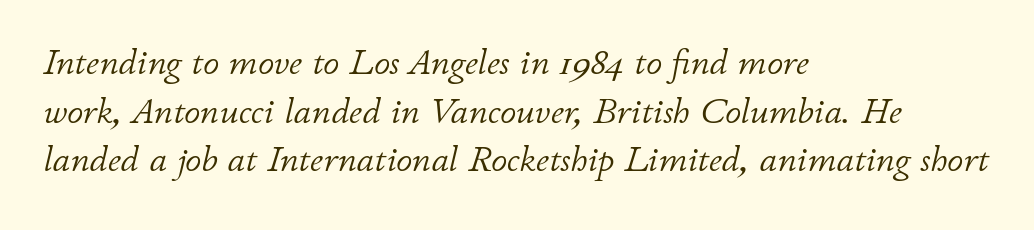
Is the type heavy? It reads as light-to-regular instead. Horizontally, the lines are justified to the leading edge only. Descenders hang freely into open space. Varying glyph widths throughout — classic text-font behaviour. A typesetter would mark this as italic. The passage shown stacks its lines at a standard gap.
